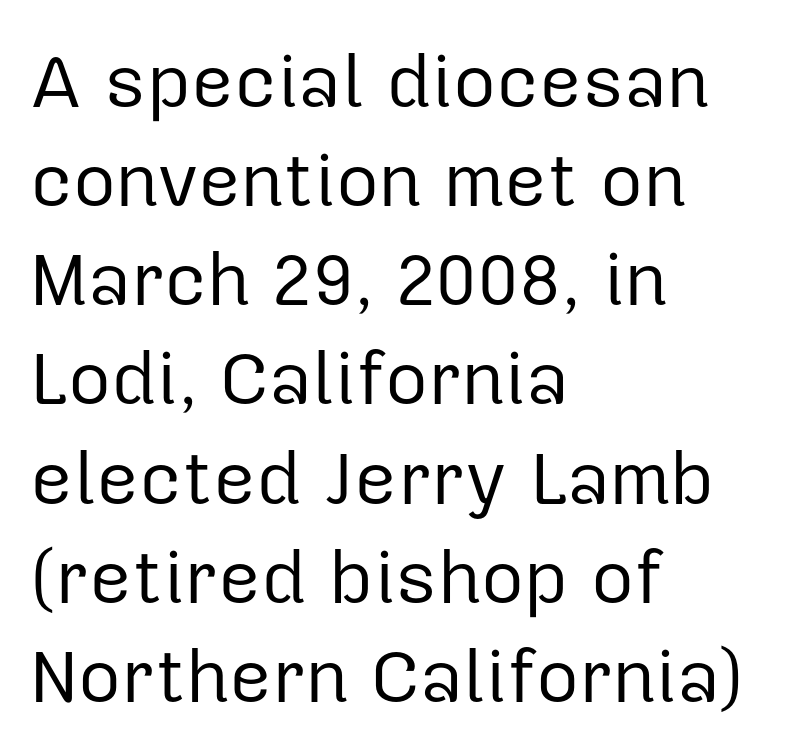
Q: Is the text bold? A: No.
Q: Is the text italic (slanted)? A: No, it is upright.
Q: Is the typeface a serif or a sans-serif typeface? A: Sans-serif.
Q: Is the text underlined? A: No.
Q: How is the paragraph aligned? A: Left-aligned.
Q: Is the spacing between letters normal or unusually wide? A: Normal.
Q: Is the spacing between lines tight, normal or loose? A: Normal.
Q: Width (condensed, normal, or wide)? A: Normal.
Q: Stroke contrast? A: Low.
Q: x-height? A: Medium.
Q: Monospaced? A: No.
